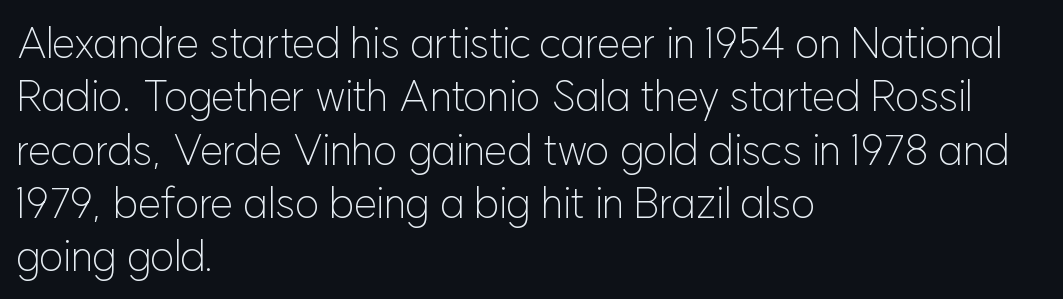
The image shows 42 px light sans-serif type, upright; set left-aligned, normal line spacing (1.27x), normal letter spacing, not underlined; low stroke contrast and a medium x-height.
